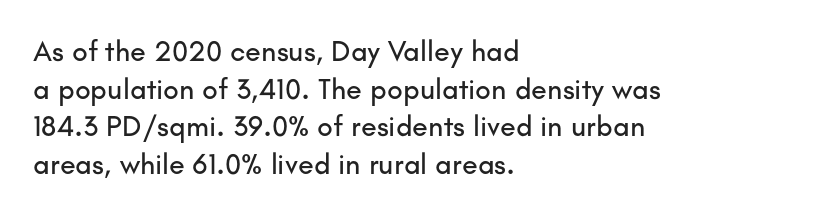
The words here are not underlined. The rows are spaced the way most documents space them. The text block is weighted toward the left margin, trailing off unevenly rightward. There is no visible air inserted between adjacent glyphs.
